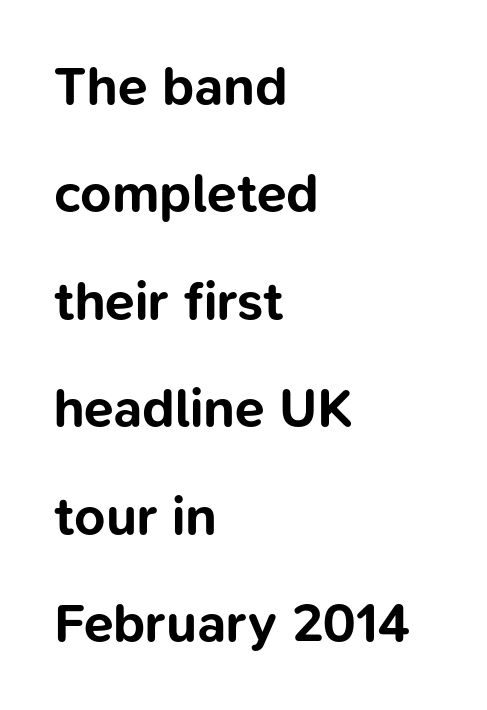
Q: Is the text bold? A: Yes.
Q: Is the text italic (slanted)? A: No, it is upright.
Q: Is the typeface a serif or a sans-serif typeface? A: Sans-serif.
Q: Is the text underlined? A: No.
Q: How is the paragraph aligned? A: Left-aligned.
Q: Is the spacing between letters normal or unusually wide? A: Normal.
Q: Is the spacing between lines tight, normal or loose? A: Loose.
Q: Width (condensed, normal, or wide)? A: Normal.
Q: Stroke contrast? A: Low.
Q: x-height? A: Medium.
Q: Monospaced? A: No.
